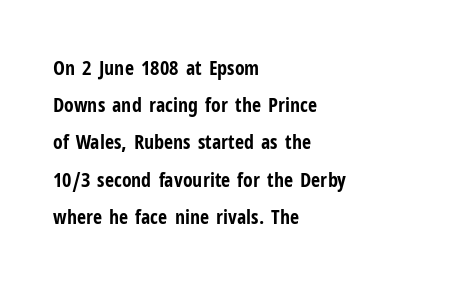
{"italic": "no", "bold": "yes", "underline": "no", "align": "left", "line_spacing_ratio": 1.86, "letter_spacing": "normal", "letter_spacing_em": 0.0, "glyph_px": 20}
